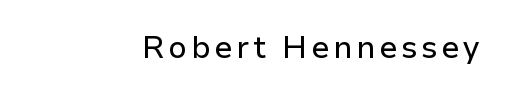
The type family on display is of the sans-serif kind. Teacher's note: observe the even right margin — that is flush-right alignment. Type without underlining. The font's upright variant was chosen for this text. Is this a fixed-width face? No — the glyphs have proportional, varying widths.
